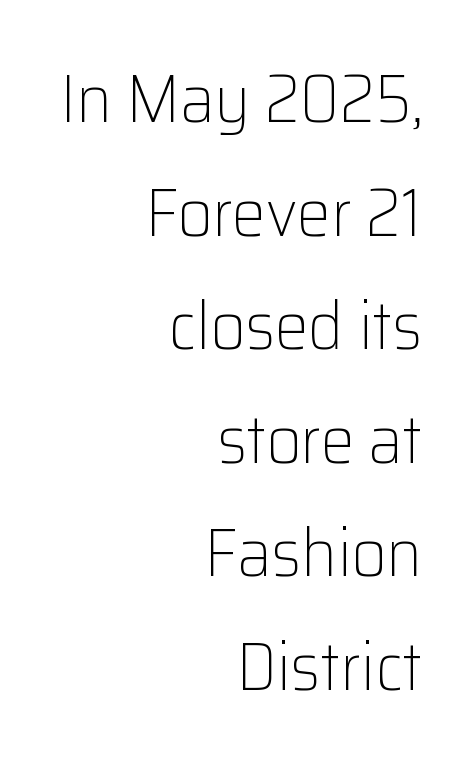
This sample has the flowing, uneven cadence of proportional lettering. This block has exactly the height ordinary leading produces. Observe the ordinary spacing: letters are neighbours, not strangers. Any mark beneath the type? The region is blank.
